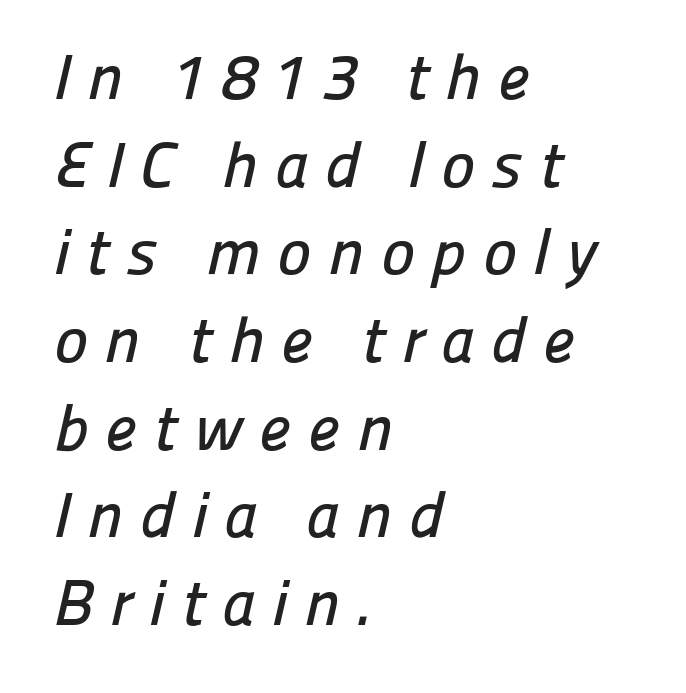
The image shows 64 px sans-serif type; set left-aligned, normal line spacing (1.37x), unusually wide letter spacing (+0.26 em), not underlined; low stroke contrast and a medium x-height.
